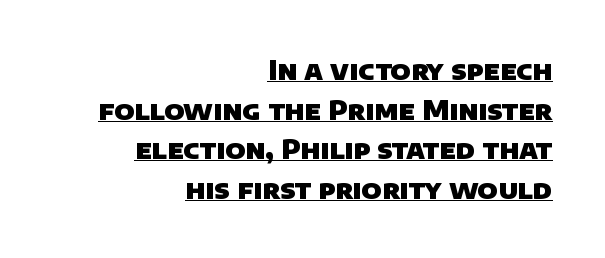
{"bold": "yes", "underline": "yes", "align": "right", "line_spacing": "normal", "line_spacing_ratio": 1.52, "letter_spacing": "normal", "letter_spacing_em": 0.0, "glyph_px": 26}
